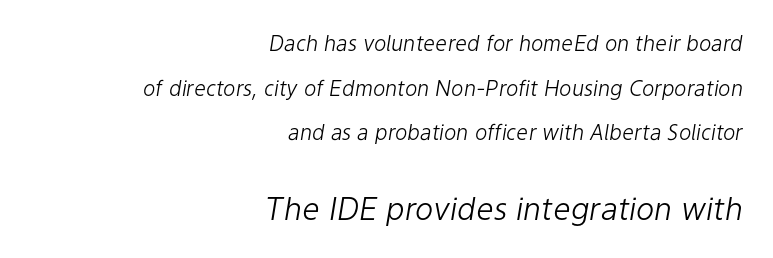
The image shows 31 px light type, italic (leaning right); set right-aligned, loose line spacing (2.13x), normal letter spacing, not underlined; the second (bottom) block is 1.48x larger; low stroke contrast and a medium x-height.
